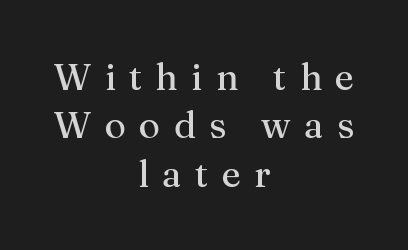
The image shows 37 px regular-weight serif type, upright; set centered, normal line spacing (1.31x), unusually wide letter spacing (+0.36 em), not underlined; medium stroke contrast and a medium x-height.
